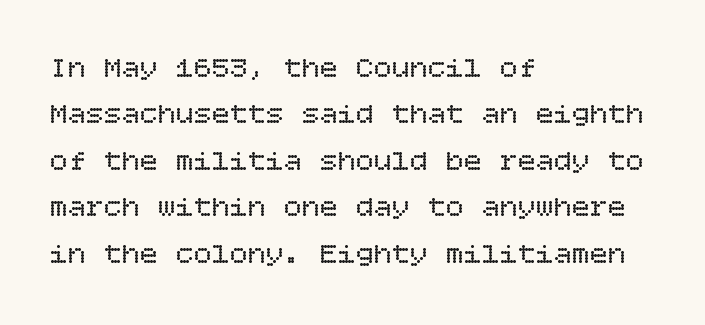
Q: Is the text bold? A: No.
Q: Is the text italic (slanted)? A: No, it is upright.
Q: Is the text underlined? A: No.
Q: How is the paragraph aligned? A: Left-aligned.
Q: Is the spacing between letters normal or unusually wide? A: Normal.
Q: Is the spacing between lines tight, normal or loose? A: Normal.
Q: Width (condensed, normal, or wide)? A: Normal.
Q: Stroke contrast? A: Low.
Q: x-height? A: Large.
